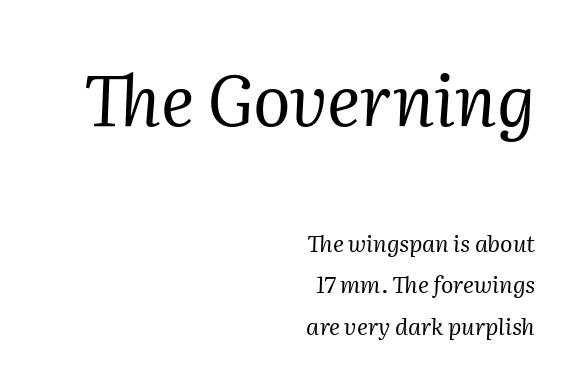
{"serif": "yes", "italic": "yes", "lean": "right", "slant_degrees": 2, "bold": "no", "weight": "regular", "width": "normal", "stroke_contrast": "medium", "x_height": "medium", "monospaced": "no", "underline": "no", "align": "right", "line_spacing_ratio": 1.79, "letter_spacing": "normal", "letter_spacing_em": 0.0, "larger_block": "first", "size_ratio": 3.04, "glyph_px": 70}
